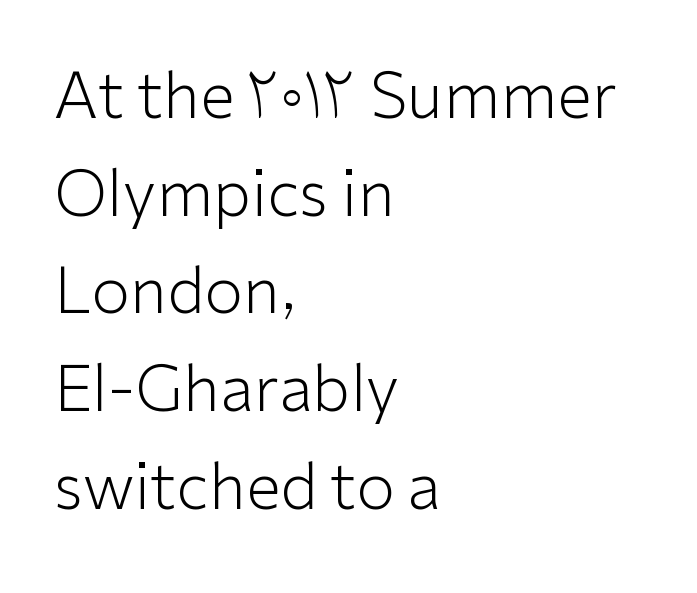
What stands out about the letter spacing? Nothing — it is the standard amount. Think standard paragraph weight, or any step lighter than that. When letters stand straight like this, we call the style roman or upright. No word sits above an underline. A sans-serif font was chosen for this passage. The rendering anchors every line to the left-hand side.
